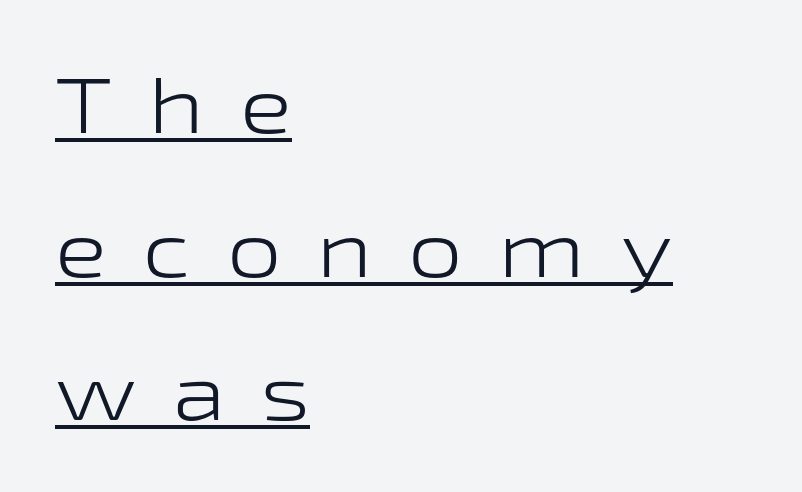
The image shows 78 px light, wide sans-serif type, upright; set left-aligned, line spacing 1.84x, unusually wide letter spacing (+0.46 em), underlined; low stroke contrast and a medium x-height.
